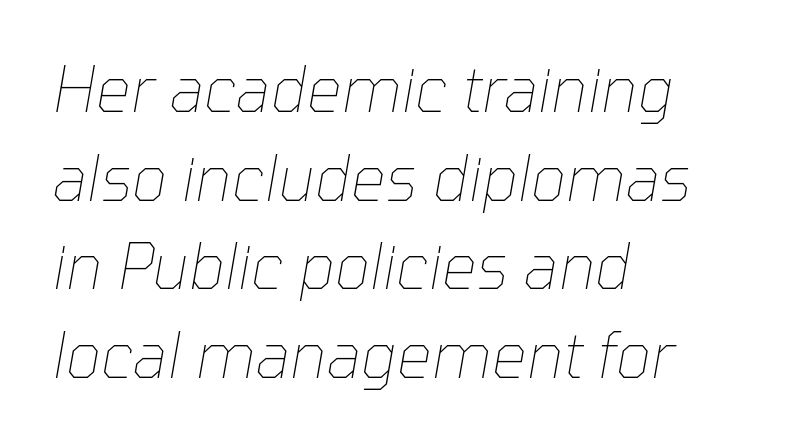
The image shows 62 px thin type, italic (leaning right); set left-aligned, normal line spacing (1.43x), normal letter spacing, not underlined; low stroke contrast and a medium x-height.
